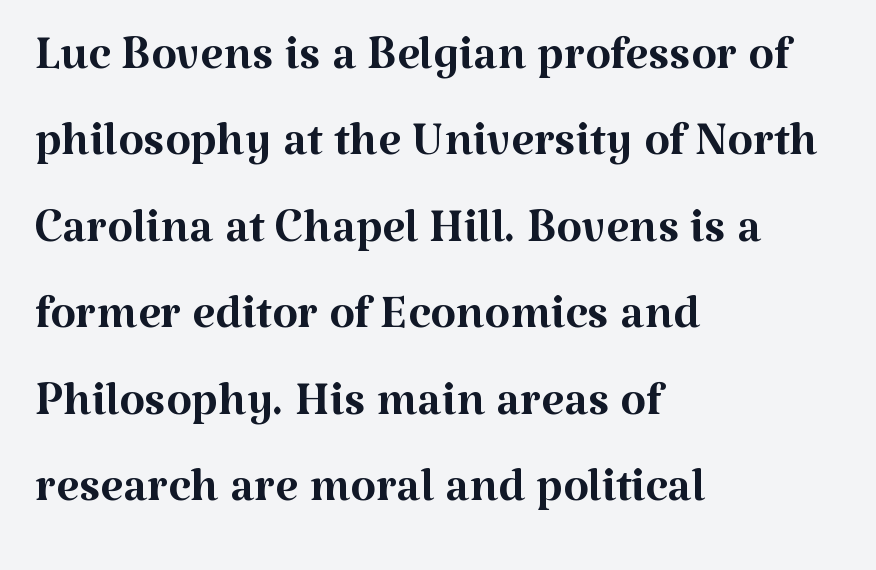
Q: Is the text bold? A: No.
Q: Is the text italic (slanted)? A: No, it is upright.
Q: Is the typeface a serif or a sans-serif typeface? A: Serif.
Q: Is the text underlined? A: No.
Q: How is the paragraph aligned? A: Left-aligned.
Q: Is the spacing between letters normal or unusually wide? A: Normal.
Q: Is the spacing between lines tight, normal or loose? A: Normal.
Q: Width (condensed, normal, or wide)? A: Normal.
Q: Stroke contrast? A: Medium.
Q: x-height? A: Medium.
Q: Monospaced? A: No.
